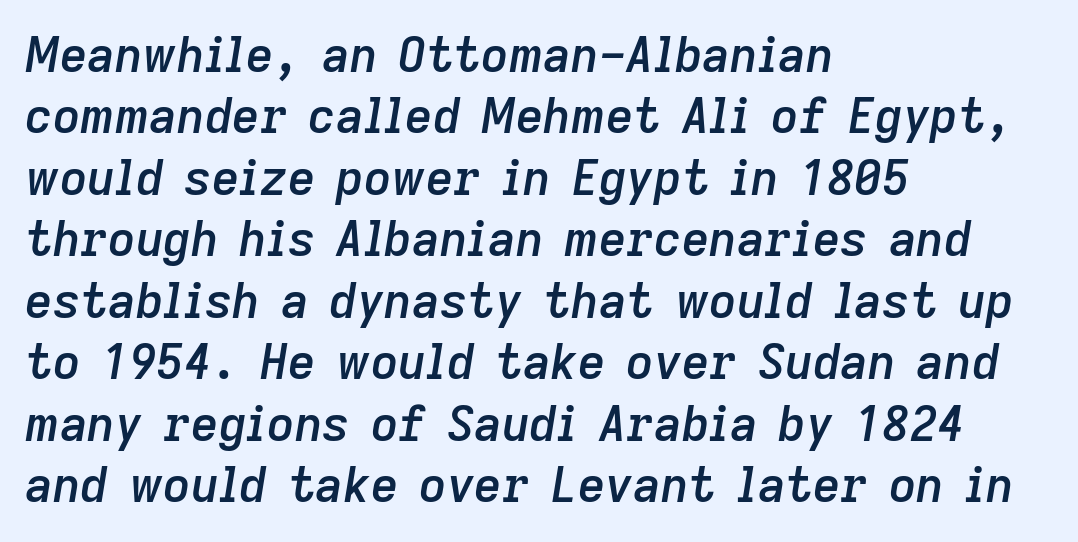
Q: Is the text bold? A: Semi-bold.
Q: Is the text italic (slanted)? A: Yes, it leans right by about 9 degrees.
Q: Is the text underlined? A: No.
Q: How is the paragraph aligned? A: Left-aligned.
Q: Is the spacing between letters normal or unusually wide? A: Normal.
Q: Is the spacing between lines tight, normal or loose? A: Normal.
Q: Width (condensed, normal, or wide)? A: Normal.
Q: Stroke contrast? A: Low.
Q: x-height? A: Medium.
Q: Monospaced? A: No.
